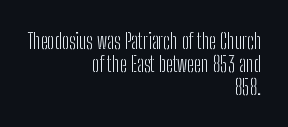
The rendering keeps characters at their native spacing. Just letters on the line, the space beneath them empty. Does the copy run flush right? Yes — the right margin is perfectly even. The lettering holds an erect, upright posture throughout.
